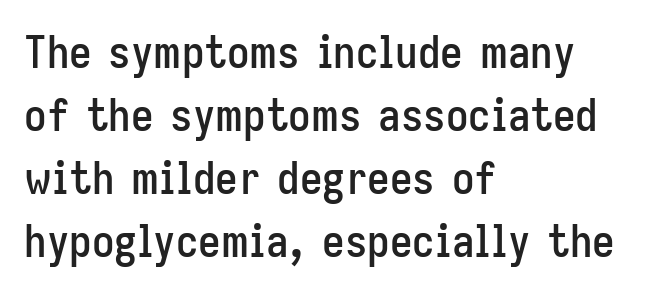
The image shows 45 px condensed sans-serif type, upright; set left-aligned, normal line spacing (1.4x), normal letter spacing, not underlined; low stroke contrast and a medium x-height.
